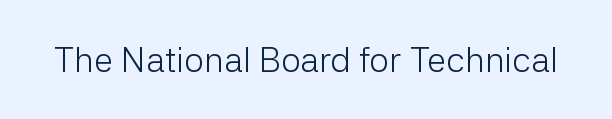
The image shows 35 px light sans-serif type, upright; set normal letter spacing, not underlined; low stroke contrast and a medium x-height.
